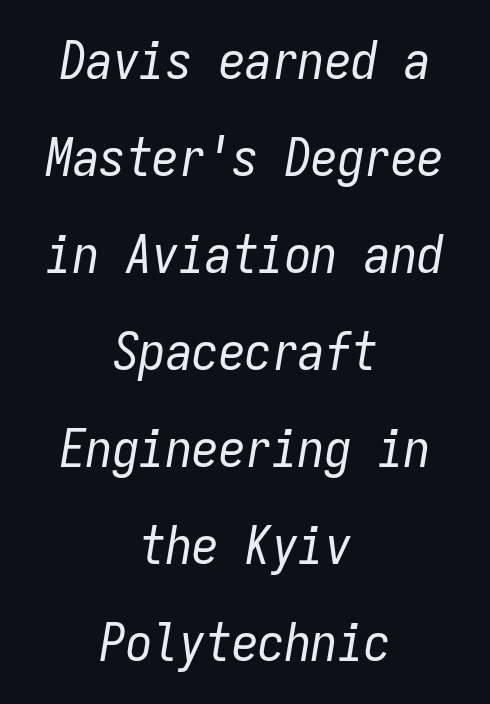
Q: Is the text bold? A: No.
Q: Is the text italic (slanted)? A: Yes, it leans right by about 9 degrees.
Q: Is the text underlined? A: No.
Q: How is the paragraph aligned? A: Centered.
Q: Is the spacing between letters normal or unusually wide? A: Normal.
Q: Width (condensed, normal, or wide)? A: Condensed.
Q: Stroke contrast? A: Low.
Q: x-height? A: Medium.
Q: Monospaced? A: Yes.
